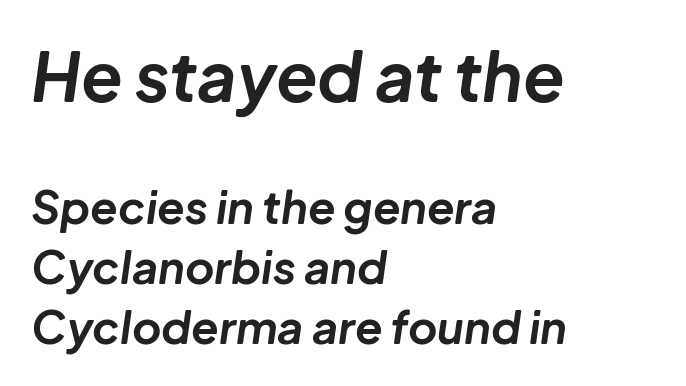
{"italic": "yes", "lean": "right", "slant_degrees": 8, "bold": "yes", "weight": "bold", "width": "normal", "stroke_contrast": "low", "x_height": "medium", "monospaced": "no", "underline": "no", "align": "left", "line_spacing": "normal", "line_spacing_ratio": 1.34, "letter_spacing": "normal", "letter_spacing_em": 0.0, "larger_block": "first", "size_ratio": 1.51, "glyph_px": 68}
